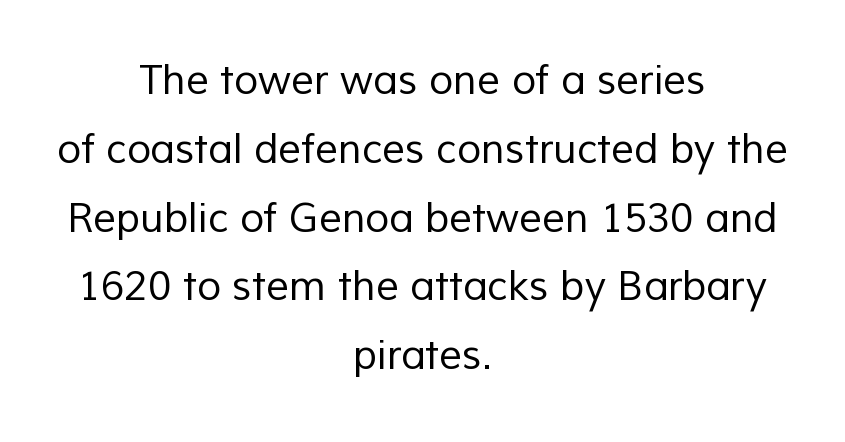
Rule under the text: the space is simply empty. Here the designer chose a conventional face with non-uniform glyph widths. Is this a sans? Yes — the strokes have no serifs. This rendering leaves character spacing at its baseline value.
